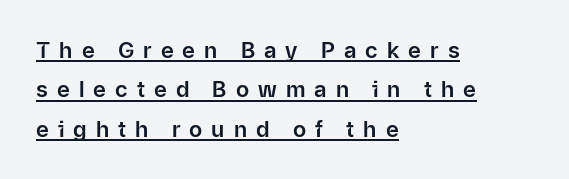
Q: Is the text italic (slanted)? A: No, it is upright.
Q: Is the text underlined? A: Yes.
Q: How is the paragraph aligned? A: Left-aligned.
Q: Is the spacing between letters normal or unusually wide? A: Unusually wide.
